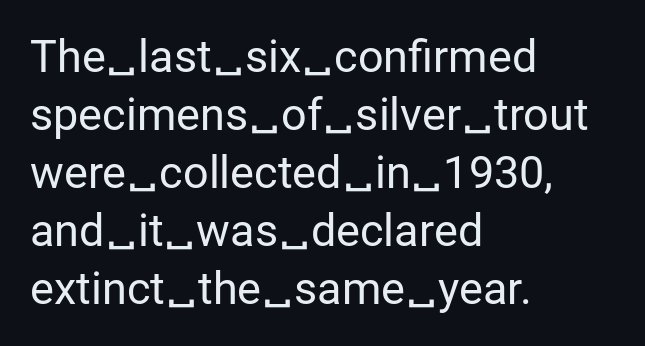
The specimen reads as upright at a glance. Line starts are locked; line ends wander. You could not count columns in this text — the font is proportionally spaced. Glyph-to-glyph distance matches everyday printed text. The font sits on the lighter half of the weight spectrum, regular included. The letters carry no serifs — their stems end cleanly without finishing strokes.
